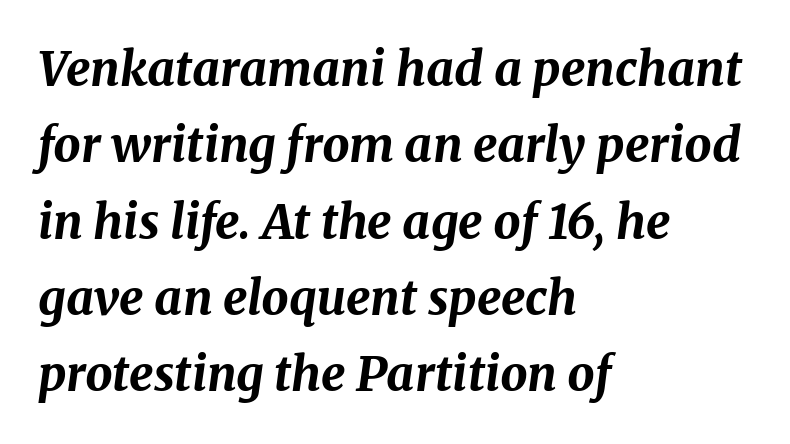
Does the leading feel generous? No, just average. Is the block centered? No — it sits flush against the left margin. The rendering uses natural spacing where letterforms have individual widths. The foot of each line stays bare and open. In terms of weight, the rendering is a true, heavy bold. The glyphs look as if they've been sheared to an angle.
